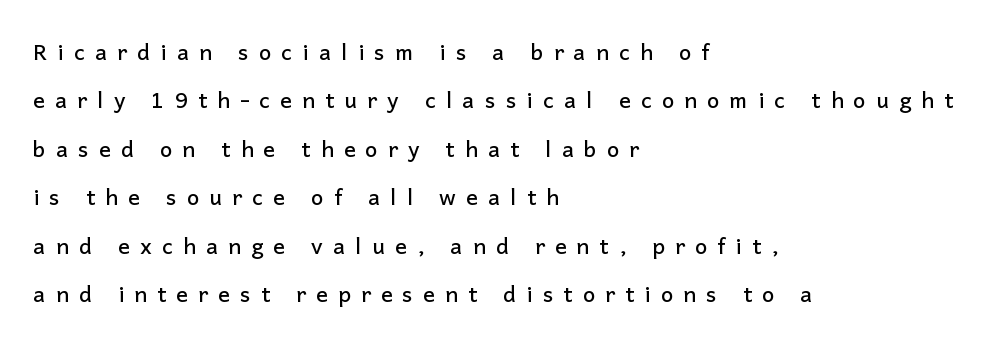
The image shows 22 px text type, upright; set left-aligned, loose line spacing (2.2x), unusually wide letter spacing (+0.46 em), not underlined.
